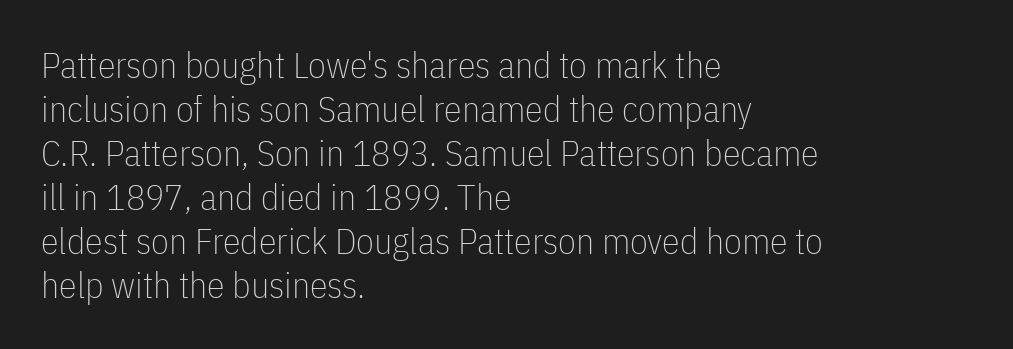
The image shows 36 px thin, condensed sans-serif type, upright; set left-aligned, line spacing 1.22x, normal letter spacing, not underlined; low stroke contrast and a medium x-height.
